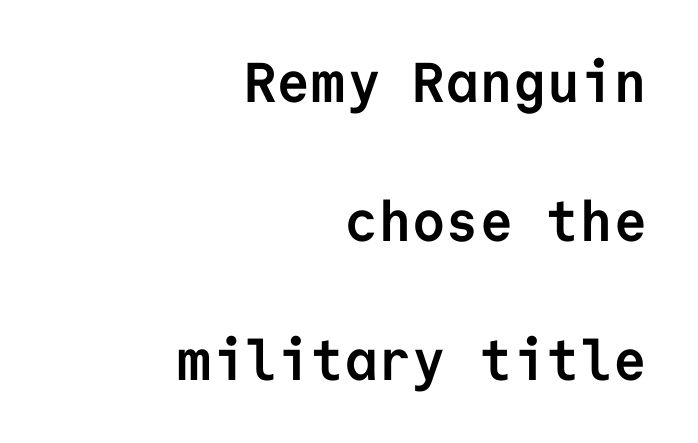
This sample uses plain, unmodified letter spacing. Each letter's strokes conclude bluntly, with no projecting serifs. The rendering uses typewriter-style spacing with identical character cells. The passage shown is emphatically bold. The block of text is sparse from top to bottom, with ample space between rows. Underline: absent.
